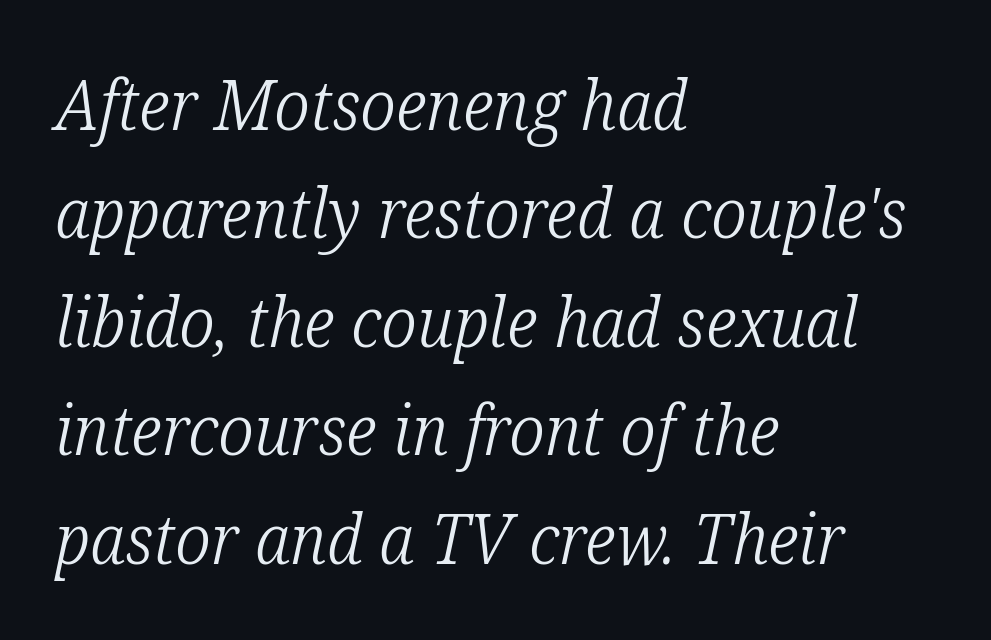
The image shows 70 px light, condensed serif type, italic (leaning right); set left-aligned, normal line spacing (1.55x), normal letter spacing, not underlined; low stroke contrast and a medium x-height.
